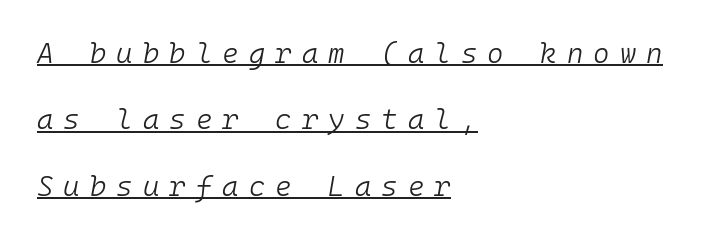
{"italic": "yes", "lean": "right", "slant_degrees": 10, "bold": "no", "weight": "light", "width": "normal", "stroke_contrast": "low", "x_height": "medium", "monospaced": "yes", "underline": "yes", "align": "left", "line_spacing": "loose", "line_spacing_ratio": 2.37, "letter_spacing": "wide", "letter_spacing_em": 0.36, "glyph_px": 28}
